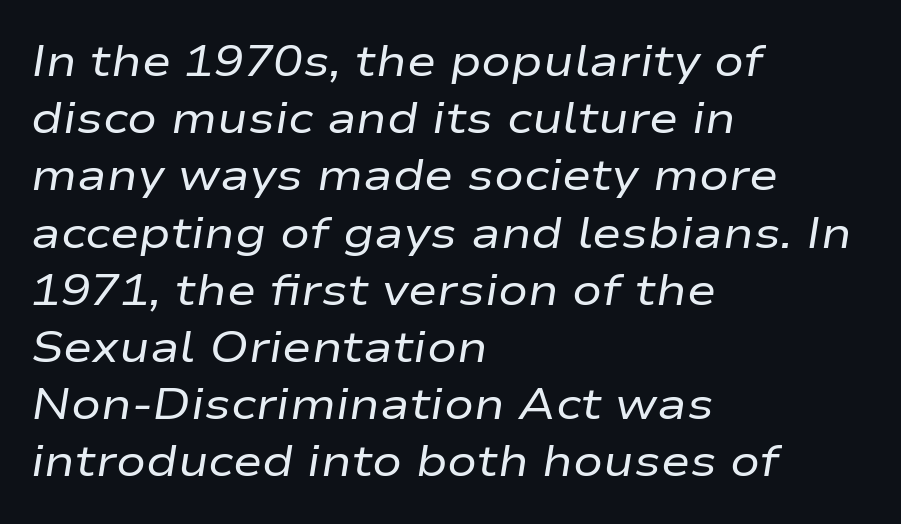
The image shows 44 px regular-weight, wide type, italic (leaning right); set left-aligned, normal line spacing (1.3x), normal letter spacing, not underlined; low stroke contrast and a medium x-height.
